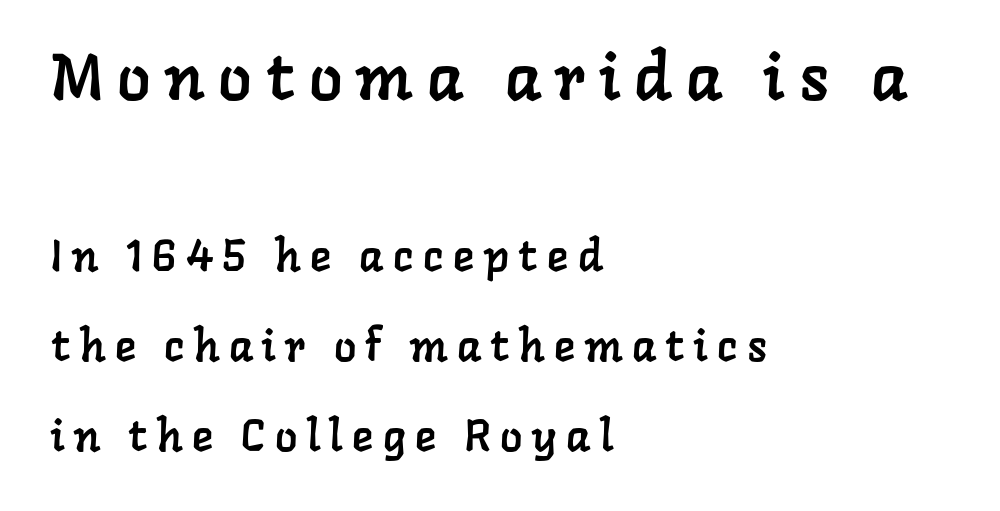
Q: Is the typeface a serif or a sans-serif typeface? A: Serif.
Q: Is the text underlined? A: No.
Q: How is the paragraph aligned? A: Left-aligned.
Q: Is the spacing between letters normal or unusually wide? A: Unusually wide.
Q: Is the spacing between lines tight, normal or loose? A: Loose.
Q: Which block of text is set in a larger size, the first (top) or the second (bottom)? A: The first (top) one.
Q: Width (condensed, normal, or wide)? A: Normal.
Q: Stroke contrast? A: Low.
Q: x-height? A: Medium.
Q: Monospaced? A: No.
